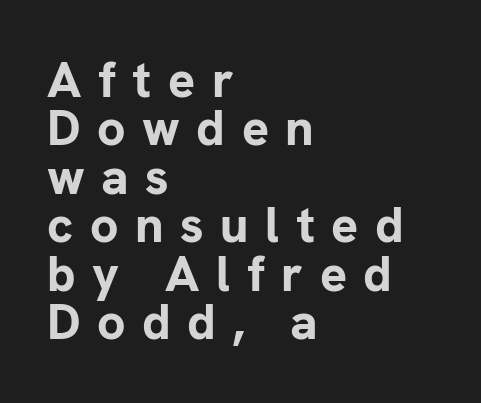
The image shows 50 px bold sans-serif type, upright; set left-aligned, tight line spacing (0.97x), unusually wide letter spacing (+0.33 em), not underlined; low stroke contrast and a medium x-height.
